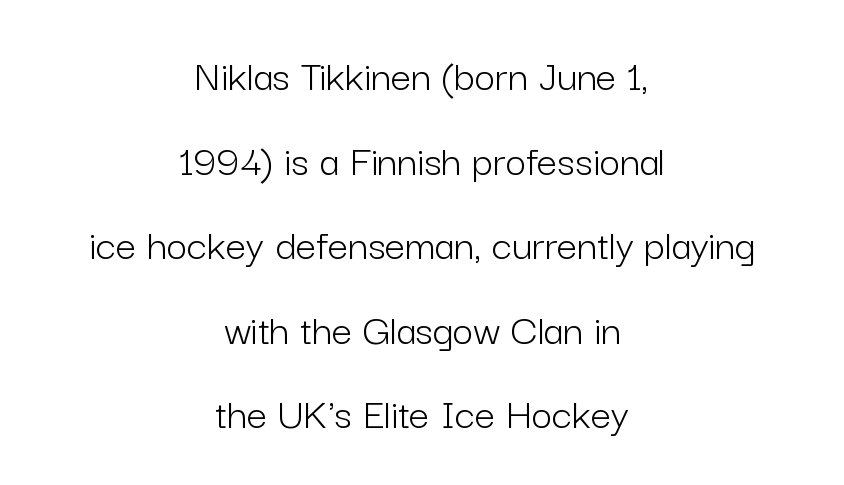
Q: Is the text bold? A: No.
Q: Is the text italic (slanted)? A: No, it is upright.
Q: Is the typeface a serif or a sans-serif typeface? A: Sans-serif.
Q: Is the text underlined? A: No.
Q: How is the paragraph aligned? A: Centered.
Q: Is the spacing between letters normal or unusually wide? A: Normal.
Q: Width (condensed, normal, or wide)? A: Normal.
Q: Stroke contrast? A: Low.
Q: x-height? A: Medium.
Q: Monospaced? A: No.
